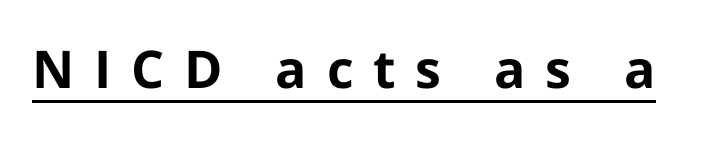
Characters follow at a spacing far wider than the type designer built in. Each glyph is drawn with heavy, bold strokes. The passage shown is typed in a proportional face where columns would drift. These lines were composed using upright roman letters. The glyphs are accompanied by a horizontal stroke just below them.
